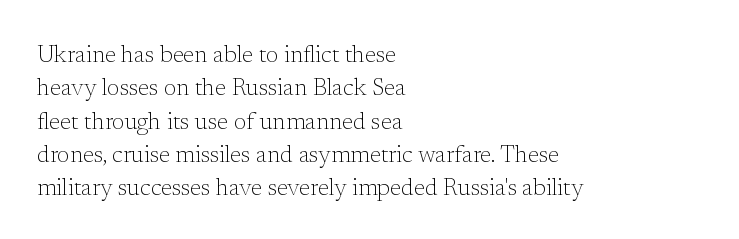
The image shows 23 px text type, upright; set left-aligned, normal line spacing (1.45x), normal letter spacing, not underlined.
